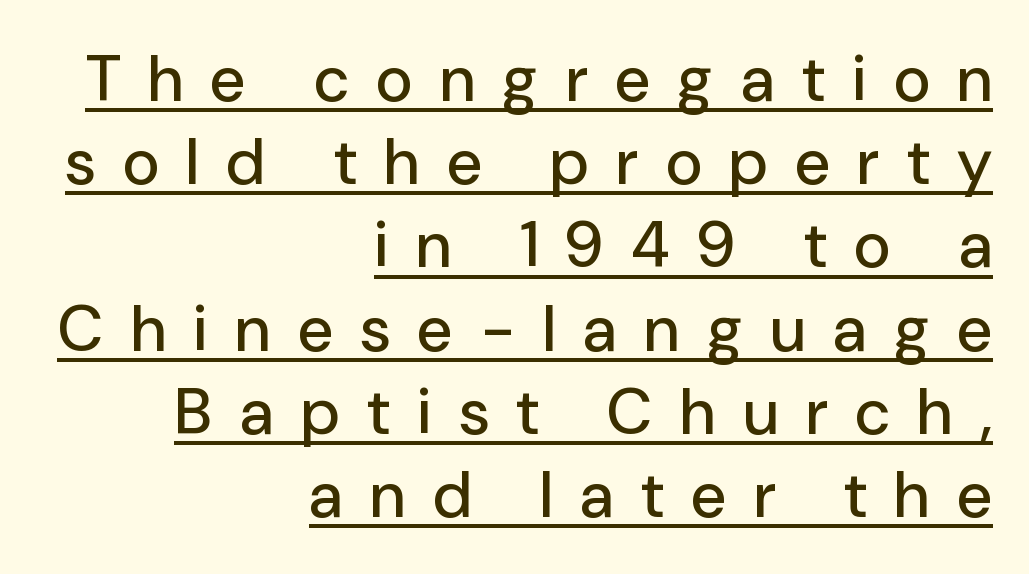
Q: Is the text italic (slanted)? A: No, it is upright.
Q: Is the typeface a serif or a sans-serif typeface? A: Sans-serif.
Q: Is the text underlined? A: Yes.
Q: How is the paragraph aligned? A: Right-aligned.
Q: Is the spacing between letters normal or unusually wide? A: Unusually wide.
Q: Is the spacing between lines tight, normal or loose? A: Normal.
Q: Width (condensed, normal, or wide)? A: Normal.
Q: Stroke contrast? A: Low.
Q: x-height? A: Medium.
Q: Monospaced? A: No.
